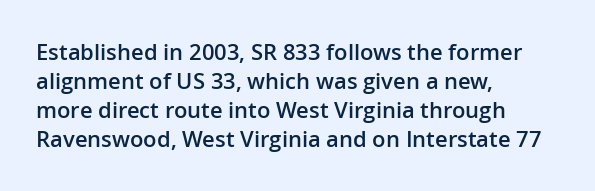
Q: Is the text bold? A: Semi-bold.
Q: Is the text italic (slanted)? A: No, it is upright.
Q: Is the text underlined? A: No.
Q: How is the paragraph aligned? A: Left-aligned.
Q: Is the spacing between letters normal or unusually wide? A: Normal.
Q: Is the spacing between lines tight, normal or loose? A: Normal.
